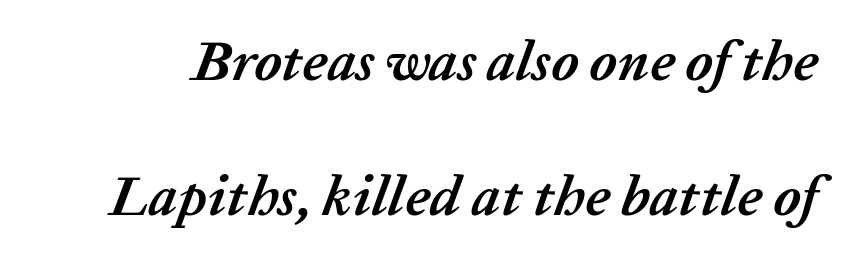
The image shows 57 px semibold type, italic (leaning right); set loose line spacing (2.36x), normal letter spacing, not underlined; low stroke contrast and a medium x-height.
